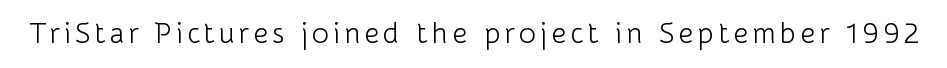
The image shows 29 px light sans-serif type, upright; set not underlined; low stroke contrast and a medium x-height.
